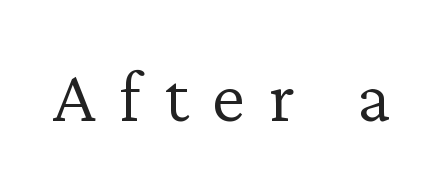
{"serif": "yes", "italic": "no", "bold": "no", "weight": "light", "width": "normal", "stroke_contrast": "low", "x_height": "medium", "monospaced": "no", "underline": "no", "letter_spacing": "wide", "letter_spacing_em": 0.31, "glyph_px": 76}
